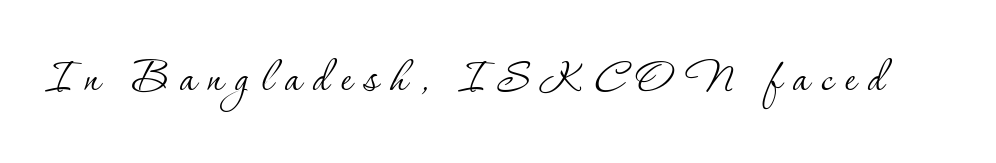
The image shows 55 px thin serif type; set unusually wide letter spacing (+0.22 em), not underlined; low stroke contrast and a small x-height.
